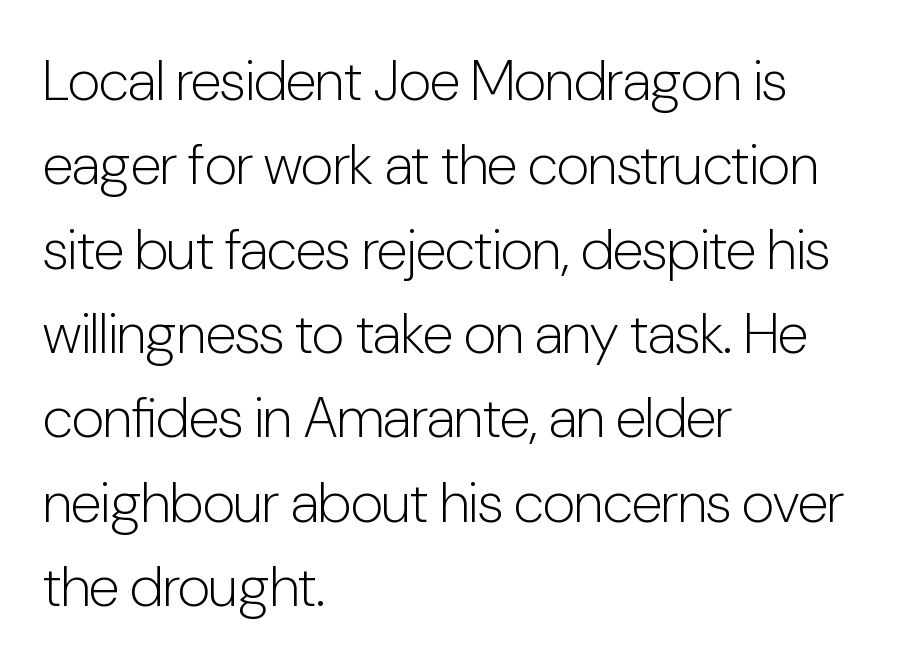
Q: Is the text bold? A: No.
Q: Is the text italic (slanted)? A: No, it is upright.
Q: Is the typeface a serif or a sans-serif typeface? A: Sans-serif.
Q: Is the text underlined? A: No.
Q: How is the paragraph aligned? A: Left-aligned.
Q: Is the spacing between letters normal or unusually wide? A: Normal.
Q: Is the spacing between lines tight, normal or loose? A: Normal.
Q: Width (condensed, normal, or wide)? A: Condensed.
Q: Stroke contrast? A: Low.
Q: x-height? A: Medium.
Q: Monospaced? A: No.
